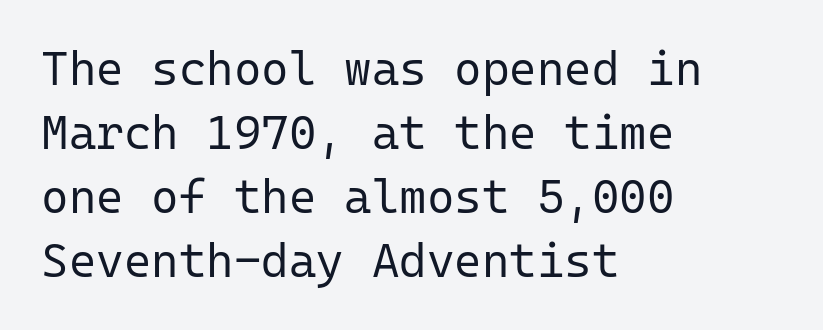
{"serif": "no", "italic": "no", "bold": "no", "weight": "regular", "width": "normal", "stroke_contrast": "low", "x_height": "medium", "monospaced": "yes", "underline": "no", "align": "left", "line_spacing": "normal", "line_spacing_ratio": 1.36, "letter_spacing": "normal", "letter_spacing_em": 0.0, "glyph_px": 47}
